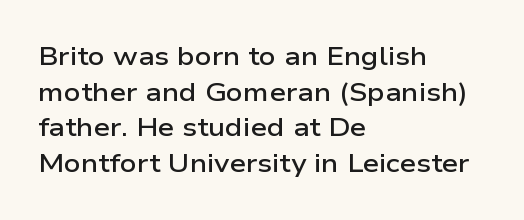
Q: Is the text bold? A: Semi-bold.
Q: Is the text italic (slanted)? A: No, it is upright.
Q: Is the text underlined? A: No.
Q: How is the paragraph aligned? A: Left-aligned.
Q: Is the spacing between letters normal or unusually wide? A: Normal.
Q: Is the spacing between lines tight, normal or loose? A: Normal.
